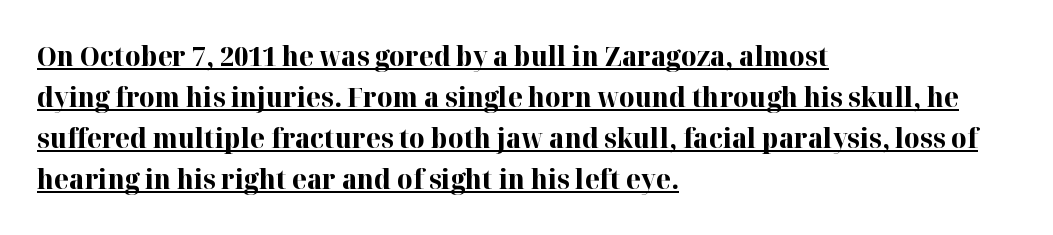
How would I describe the line gaps? Plain and ordinary. The passage shown is emphatically bold. Inter-character spacing is left at the font's built-in metrics. Notice how a bar underscores the lettering throughout. A roman cut, with each character standing at attention.
